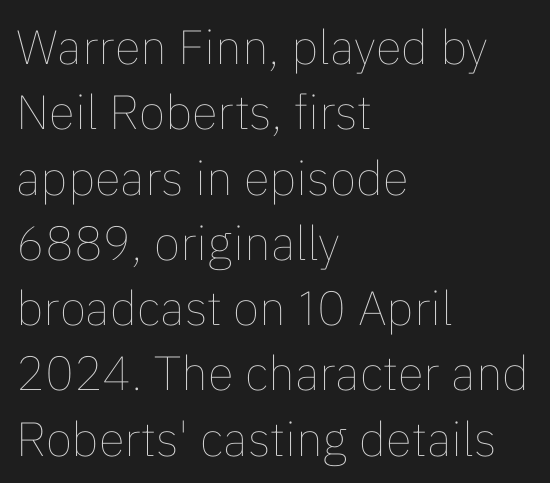
Q: Is the text bold? A: No.
Q: Is the text italic (slanted)? A: No, it is upright.
Q: Is the text underlined? A: No.
Q: How is the paragraph aligned? A: Left-aligned.
Q: Is the spacing between letters normal or unusually wide? A: Normal.
Q: Is the spacing between lines tight, normal or loose? A: Normal.
Q: Width (condensed, normal, or wide)? A: Normal.
Q: Stroke contrast? A: Low.
Q: x-height? A: Medium.
Q: Monospaced? A: No.
